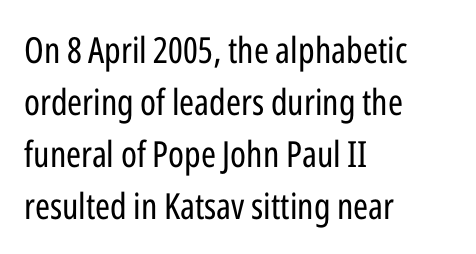
Summary of vertical rhythm: regular, with standard interline spacing. The face used here is a sans, in the tradition of grotesques and geometrics. The tracking reads as untouched default to a designer's eye. Is there any slant? The stems are plumb.
